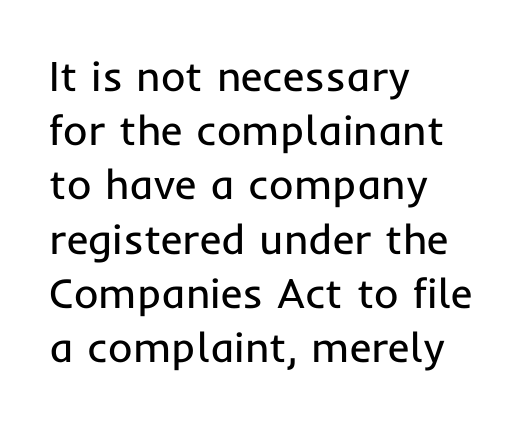
The image shows 42 px regular-weight sans-serif type, upright; set left-aligned, normal line spacing (1.29x), normal letter spacing, not underlined; low stroke contrast and a medium x-height.
